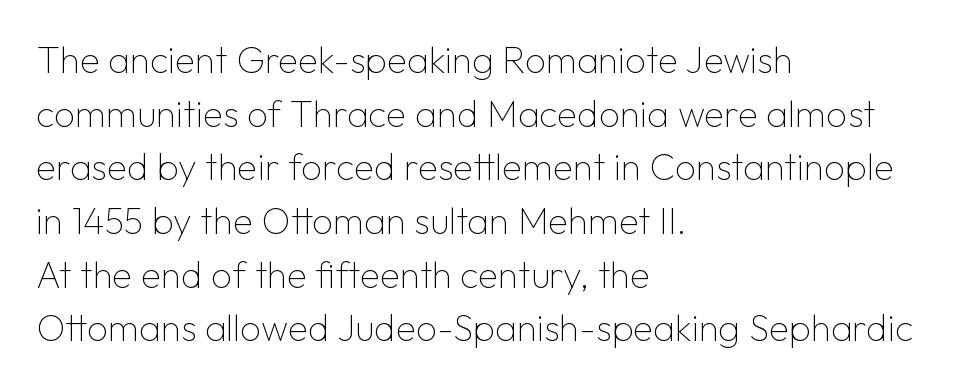
Q: Is the text bold? A: No.
Q: Is the text italic (slanted)? A: No, it is upright.
Q: Is the typeface a serif or a sans-serif typeface? A: Sans-serif.
Q: Is the text underlined? A: No.
Q: How is the paragraph aligned? A: Left-aligned.
Q: Is the spacing between letters normal or unusually wide? A: Normal.
Q: Is the spacing between lines tight, normal or loose? A: Normal.
Q: Width (condensed, normal, or wide)? A: Normal.
Q: Stroke contrast? A: Low.
Q: x-height? A: Medium.
Q: Monospaced? A: No.
